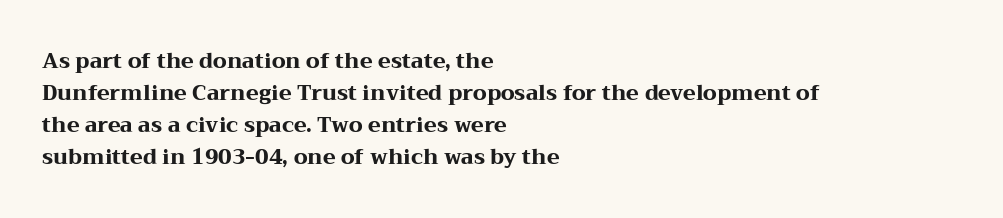
The type sits square on the baseline with zero lean. Summary of weight: heavy, a full bold. Interline gaps are of average width in this sample. The type is set solid horizontally, with unmodified tracking. Underline: absent.
